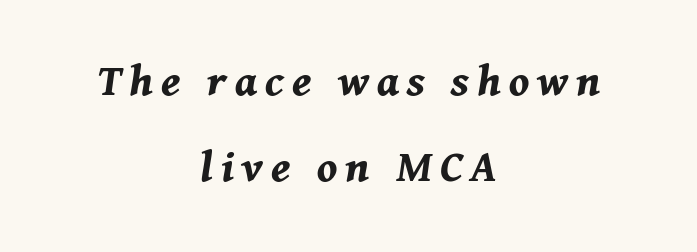
Q: Is the text bold? A: Yes.
Q: Is the text italic (slanted)? A: Yes, it leans right by about 11 degrees.
Q: Is the text underlined? A: No.
Q: How is the paragraph aligned? A: Centered.
Q: Width (condensed, normal, or wide)? A: Normal.
Q: Stroke contrast? A: Medium.
Q: x-height? A: Medium.
Q: Monospaced? A: No.
